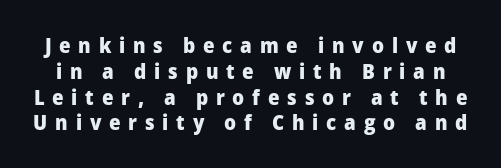
Q: Is the text bold? A: Yes.
Q: Is the text italic (slanted)? A: No, it is upright.
Q: Is the text underlined? A: No.
Q: Is the spacing between letters normal or unusually wide? A: Unusually wide.
